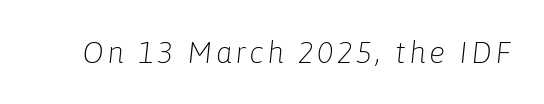
Q: Is the text bold? A: No.
Q: Is the text italic (slanted)? A: Yes, it leans right by about 6 degrees.
Q: Is the text underlined? A: No.
Q: Width (condensed, normal, or wide)? A: Normal.
Q: Stroke contrast? A: Low.
Q: x-height? A: Medium.
Q: Monospaced? A: No.
